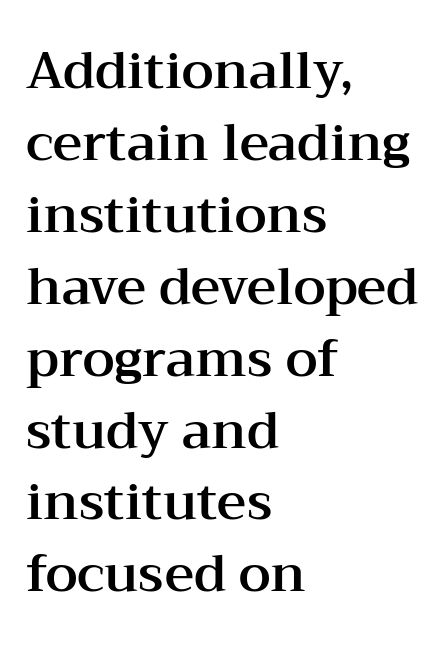
The image shows 51 px wide serif type, upright; set left-aligned, normal line spacing (1.41x), normal letter spacing, not underlined; medium stroke contrast and a medium x-height.
